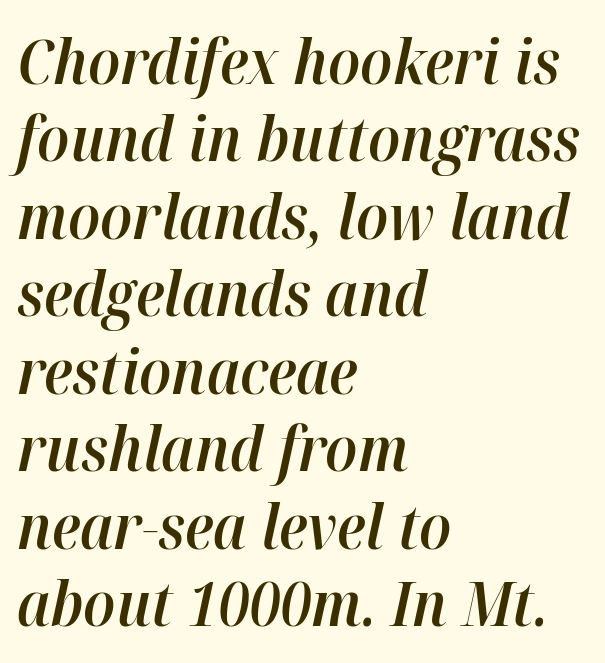
The image shows 62 px semibold type, italic (leaning right); set left-aligned, normal line spacing (1.25x), normal letter spacing, not underlined; high stroke contrast and a medium x-height.
